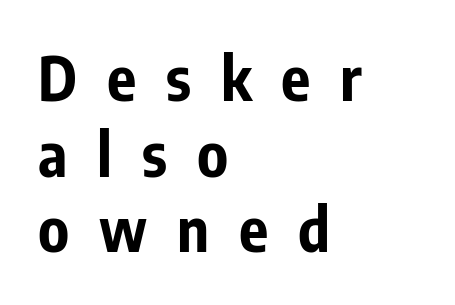
The image shows 61 px bold, condensed sans-serif type, upright; set left-aligned, line spacing 1.24x, unusually wide letter spacing (+0.49 em), not underlined; low stroke contrast and a medium x-height.
